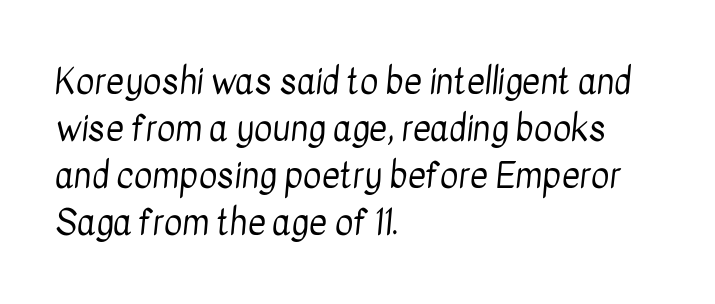
The image shows 35 px regular-weight, condensed sans-serif type; set left-aligned, normal line spacing (1.34x), normal letter spacing, not underlined; low stroke contrast and a medium x-height.
